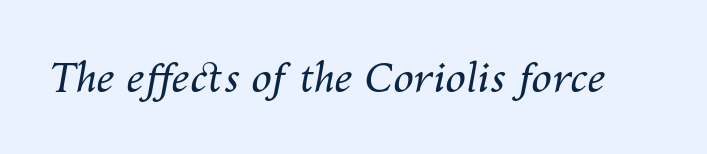
The strip under each line holds only bare page. Looking at the ascenders, they clearly lean. A light-to-regular cut is what we see here. Characters follow at the spacing the type designer built in. Think of a printed novel: that variable character pitch is what you see here.
